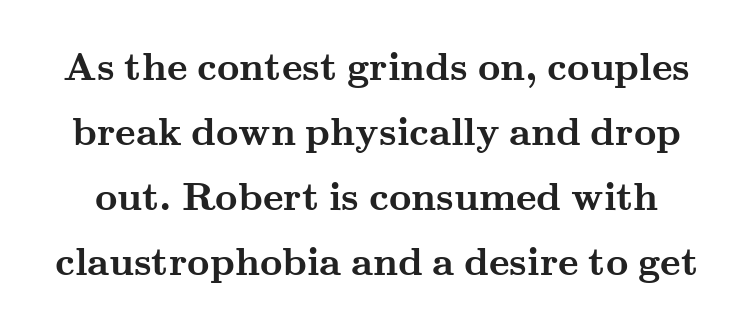
The image shows 39 px semibold, wide serif type, upright; set normal line spacing (1.67x), normal letter spacing, not underlined; medium stroke contrast and a small x-height.
